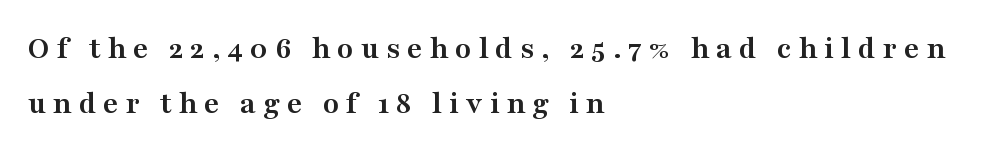
A student would call this left alignment; a typographer would say flush left, rag right. The block of text has a typical density, with ordinary space between rows. Bare-footed words on every line. On the weight axis this lands at bold, roughly 700.
